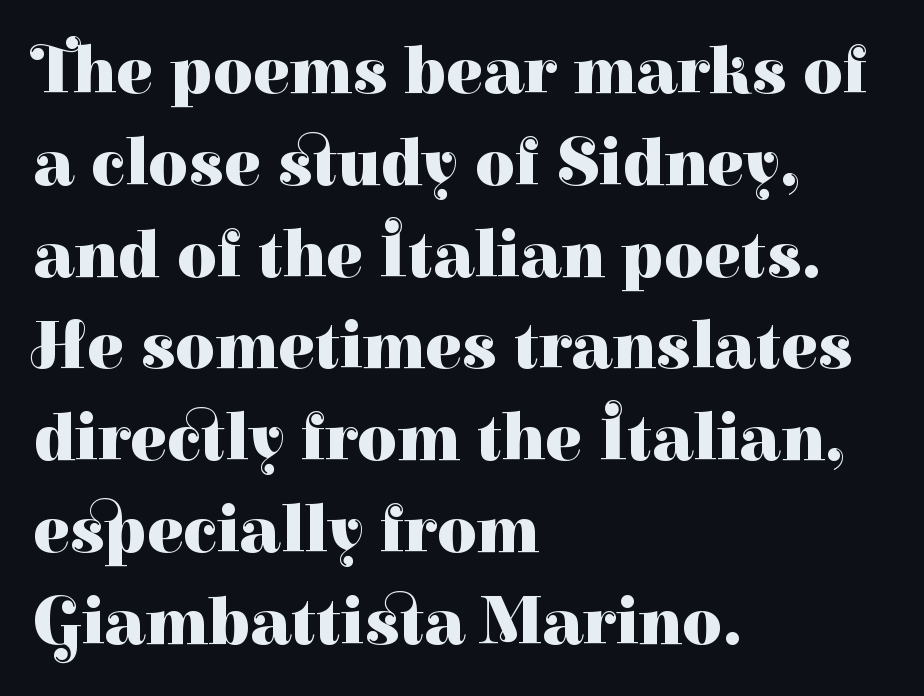
Q: Is the text bold? A: Yes.
Q: Is the text italic (slanted)? A: No, it is upright.
Q: Is the typeface a serif or a sans-serif typeface? A: Serif.
Q: Is the text underlined? A: No.
Q: How is the paragraph aligned? A: Left-aligned.
Q: Is the spacing between letters normal or unusually wide? A: Normal.
Q: Is the spacing between lines tight, normal or loose? A: Normal.
Q: Width (condensed, normal, or wide)? A: Normal.
Q: Stroke contrast? A: High.
Q: x-height? A: Medium.
Q: Monospaced? A: No.
